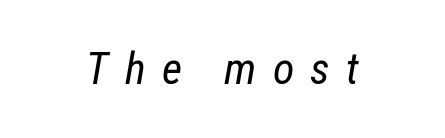
The image shows 44 px regular-weight, condensed type, italic (leaning right); set unusually wide letter spacing (+0.37 em), not underlined; low stroke contrast and a medium x-height.
